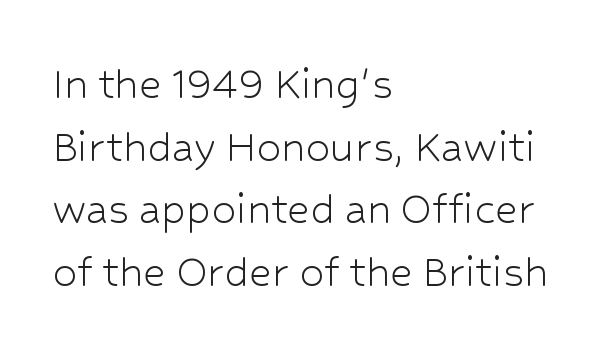
Q: Is the text bold? A: No.
Q: Is the text italic (slanted)? A: No, it is upright.
Q: Is the typeface a serif or a sans-serif typeface? A: Sans-serif.
Q: Is the text underlined? A: No.
Q: How is the paragraph aligned? A: Left-aligned.
Q: Is the spacing between letters normal or unusually wide? A: Normal.
Q: Is the spacing between lines tight, normal or loose? A: Normal.
Q: Width (condensed, normal, or wide)? A: Normal.
Q: Stroke contrast? A: Low.
Q: x-height? A: Medium.
Q: Monospaced? A: No.
